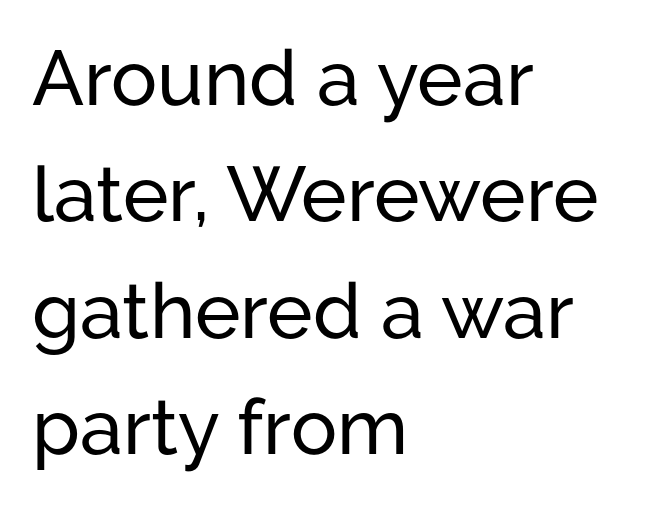
The image shows 77 px sans-serif type, upright; set left-aligned, normal line spacing (1.51x), normal letter spacing, not underlined; low stroke contrast and a medium x-height.
